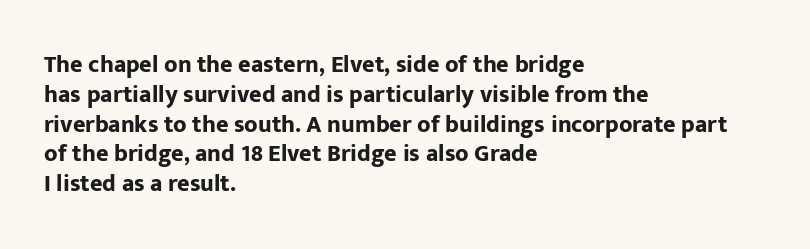
The image shows 24 px bold type, upright; set left-aligned, line spacing 1.24x, normal letter spacing, not underlined.
